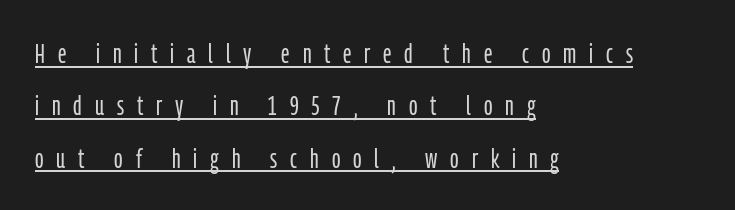
The image shows 28 px light, condensed sans-serif type, upright; set left-aligned, line spacing 1.87x, unusually wide letter spacing (+0.46 em), underlined; low stroke contrast and a medium x-height.
